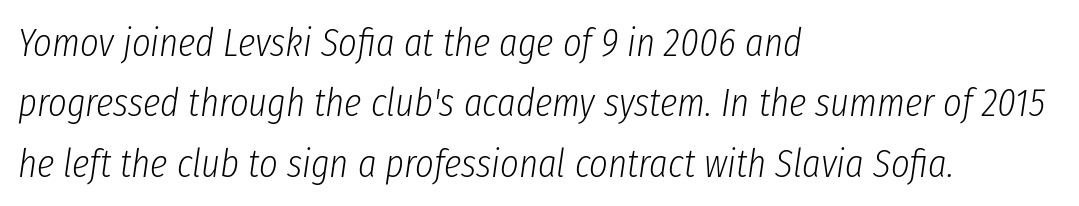
{"italic": "yes", "lean": "right", "slant_degrees": 8, "bold": "no", "weight": "light", "width": "condensed", "stroke_contrast": "low", "x_height": "medium", "monospaced": "no", "underline": "no", "align": "left", "line_spacing": "normal", "line_spacing_ratio": 1.51, "letter_spacing": "normal", "letter_spacing_em": 0.0, "glyph_px": 40}
